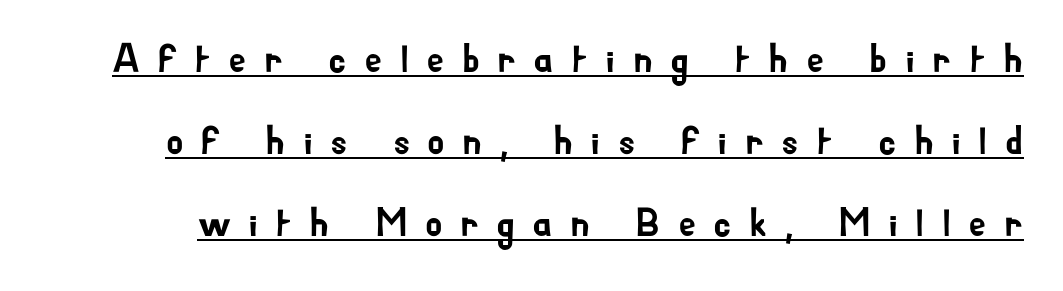
A typesetter would call this heavily tracked-out type. Think of a printed novel: that variable character pitch is what you see here. The leading is generous, giving the passage an open texture. Is this a sans? Yes — the strokes have no serifs. Decoration check: the copy is underlined.
